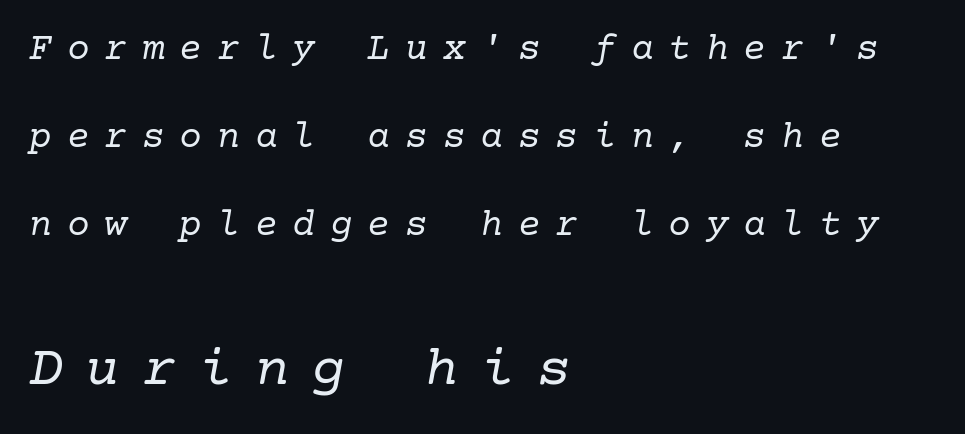
{"serif": "yes", "italic": "yes", "lean": "right", "slant_degrees": 10, "bold": "no", "weight": "regular", "width": "normal", "stroke_contrast": "low", "x_height": "medium", "underline": "no", "align": "left", "line_spacing": "loose", "line_spacing_ratio": 2.32, "letter_spacing": "wide", "letter_spacing_em": 0.39, "larger_block": "second", "size_ratio": 1.5, "glyph_px": 57}
